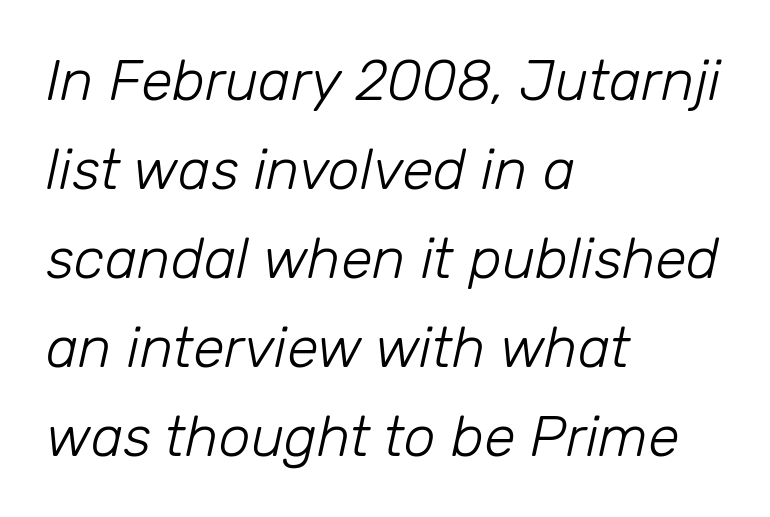
The image shows 57 px light type, italic (leaning right); set left-aligned, normal line spacing (1.56x), normal letter spacing, not underlined; low stroke contrast and a medium x-height.
